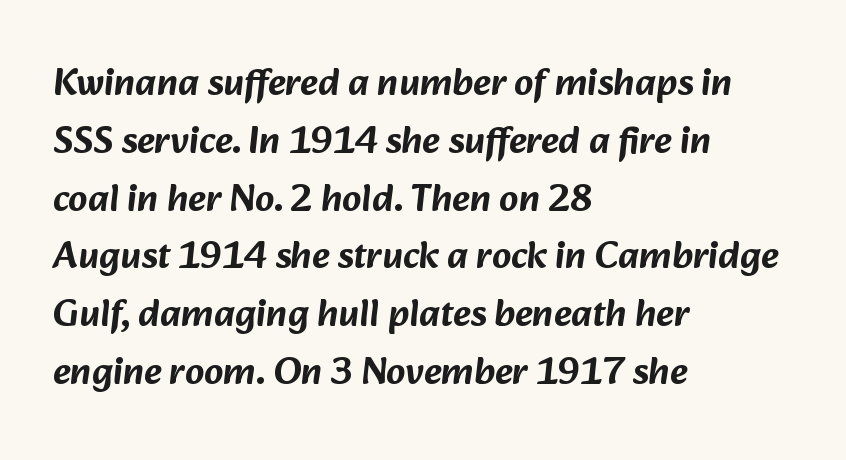
The image shows 38 px sans-serif type; set left-aligned, normal line spacing (1.52x), normal letter spacing, not underlined; low stroke contrast and a medium x-height.
